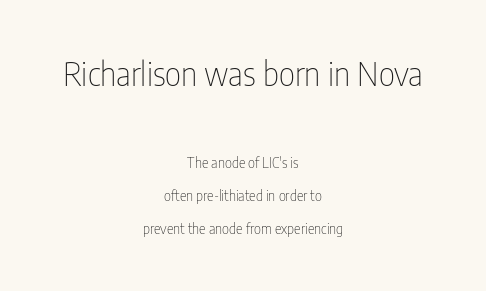
{"serif": "no", "italic": "no", "bold": "no", "weight": "thin", "width": "condensed", "stroke_contrast": "low", "x_height": "medium", "monospaced": "no", "underline": "no", "align": "center", "line_spacing": "loose", "line_spacing_ratio": 2.34, "letter_spacing": "normal", "letter_spacing_em": 0.0, "larger_block": "first", "size_ratio": 2.29, "glyph_px": 32}
